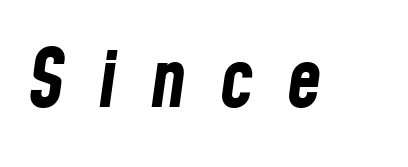
This is heavy type, rendered in bold. Rendered with sloped, italic letterforms. Clear beneath every line of the passage. The horizontal fit of the characters is loose and conspicuously gappy. Proportional: the letters do not fall into vertical columns.
